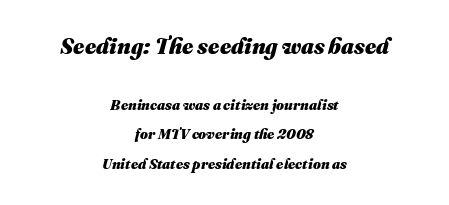
{"italic": "yes", "lean": "right", "slant_degrees": 16, "bold": "yes", "underline": "no", "align": "center", "line_spacing": "loose", "line_spacing_ratio": 2.1, "letter_spacing": "normal", "letter_spacing_em": 0.0, "larger_block": "first", "size_ratio": 1.57, "glyph_px": 22}
